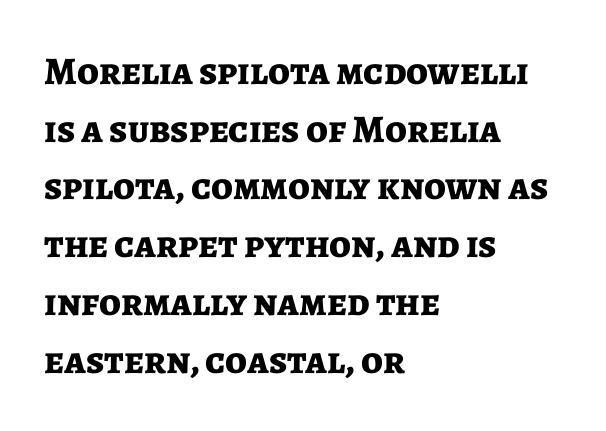
{"serif": "no", "italic": "no", "bold": "yes", "weight": "bold", "width": "normal", "stroke_contrast": "low", "x_height": "medium", "monospaced": "no", "underline": "no", "align": "left", "line_spacing": "normal", "line_spacing_ratio": 1.48, "letter_spacing": "normal", "letter_spacing_em": 0.0, "glyph_px": 39}
